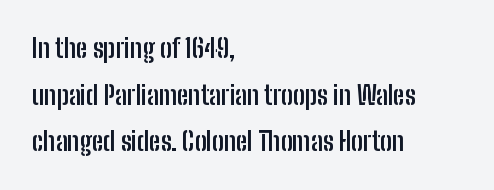
The image shows 26 px bold type, upright; set left-aligned, line spacing 1.79x, normal letter spacing, not underlined.
